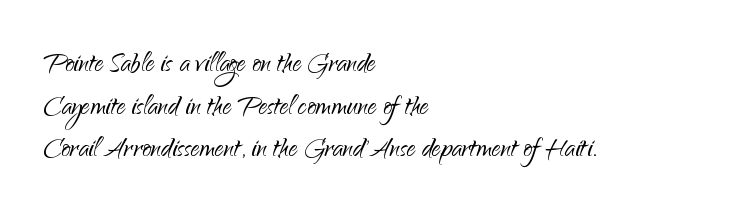
These lines are set flush left with a ragged right edge. Here the designer chose a conventional face with non-uniform glyph widths. On a weight scale, this lands at 450 or below.
